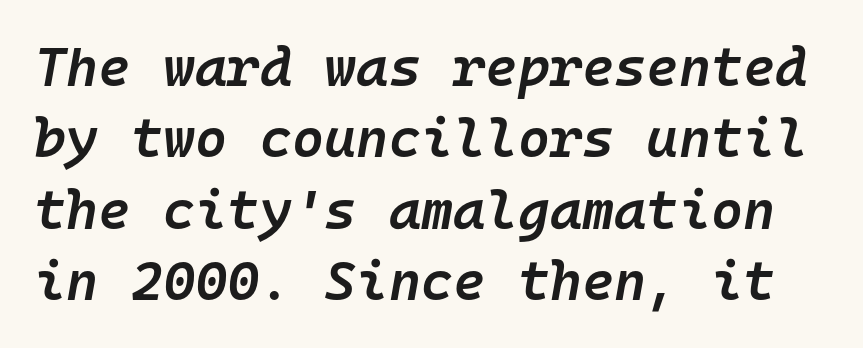
Students, this is semibold: more ink than regular, less than bold. Underline: absent. Successive baselines arrive at the customary interval. Would a proofreader flag this as italicized? Yes. Short note: letters normally spaced. The letters march in equal steps, a hallmark of fixed-pitch type.
